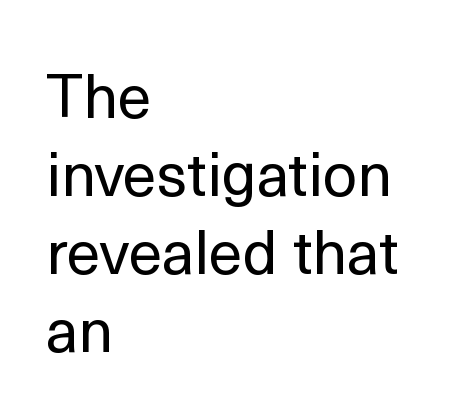
The passage shown is not bold in any degree. Successive baselines arrive at the customary interval. Inter-character spacing is left at the font's built-in metrics. This rendering features lettering with no underline.
